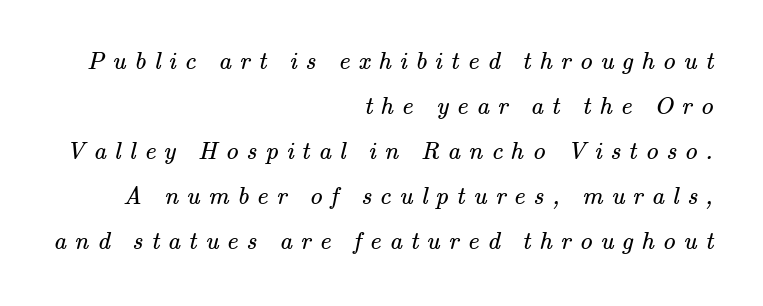
Glyph-to-glyph distance is far greater than everyday printed text. This sample is right-justified, so line beginnings fall wherever the words allow. No word sits above an underline. Is the type heavy? It reads as light-to-regular instead.
